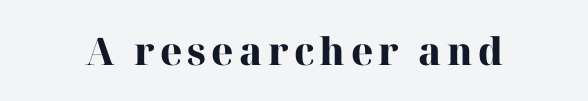
{"serif": "yes", "italic": "no", "bold": "yes", "weight": "heavy", "width": "normal", "stroke_contrast": "high", "x_height": "medium", "monospaced": "no", "underline": "no", "glyph_px": 38}
